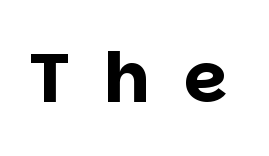
{"serif": "no", "italic": "no", "bold": "yes", "weight": "bold", "width": "normal", "stroke_contrast": "low", "x_height": "large", "monospaced": "no", "underline": "no", "letter_spacing": "wide", "letter_spacing_em": 0.49, "glyph_px": 69}
